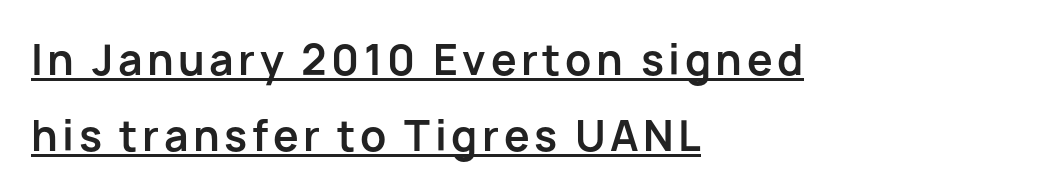
{"serif": "no", "italic": "no", "bold": "yes", "weight": "bold", "width": "normal", "stroke_contrast": "low", "x_height": "medium", "monospaced": "no", "underline": "yes", "align": "left", "line_spacing_ratio": 1.85, "glyph_px": 41}
